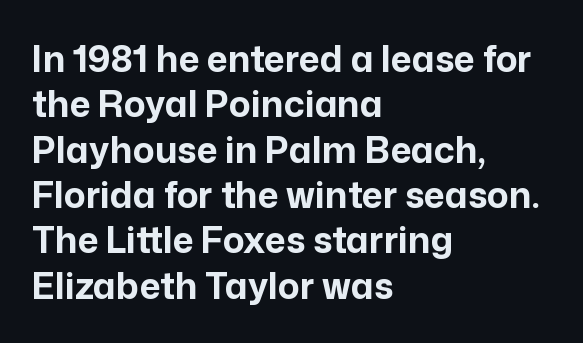
{"serif": "no", "italic": "no", "bold": "yes", "weight": "bold", "width": "normal", "stroke_contrast": "low", "x_height": "medium", "monospaced": "no", "underline": "no", "align": "left", "line_spacing": "normal", "line_spacing_ratio": 1.26, "letter_spacing": "normal", "letter_spacing_em": 0.0, "glyph_px": 36}
